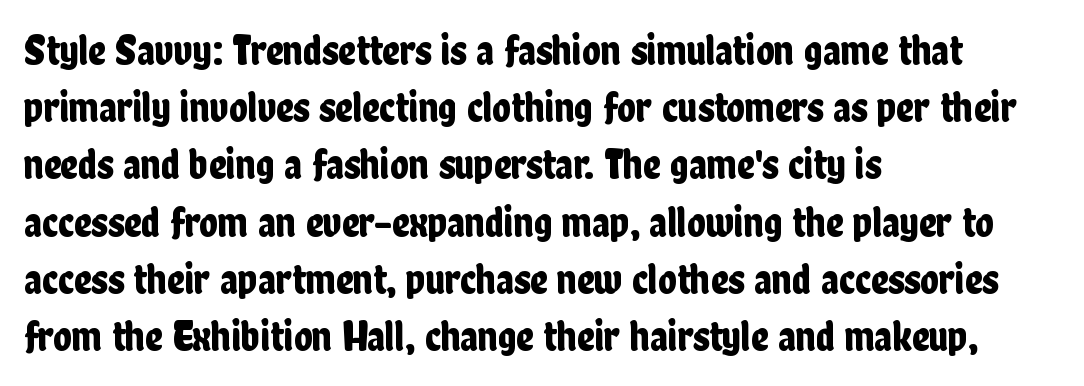
{"serif": "no", "italic": "no", "width": "condensed", "stroke_contrast": "low", "x_height": "medium", "monospaced": "no", "underline": "no", "align": "left", "line_spacing": "normal", "line_spacing_ratio": 1.33, "letter_spacing": "normal", "letter_spacing_em": 0.0, "glyph_px": 43}
